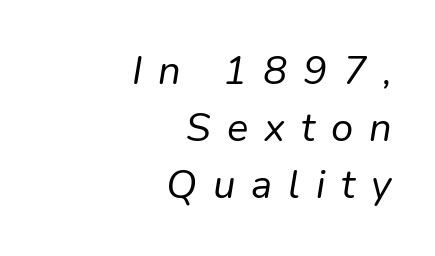
No word sits above an underline. The vertical gap from one line to the next is medium. This rendering widens character spacing well past its baseline value. Line ends are locked; line starts wander. These lines were composed using italics.
